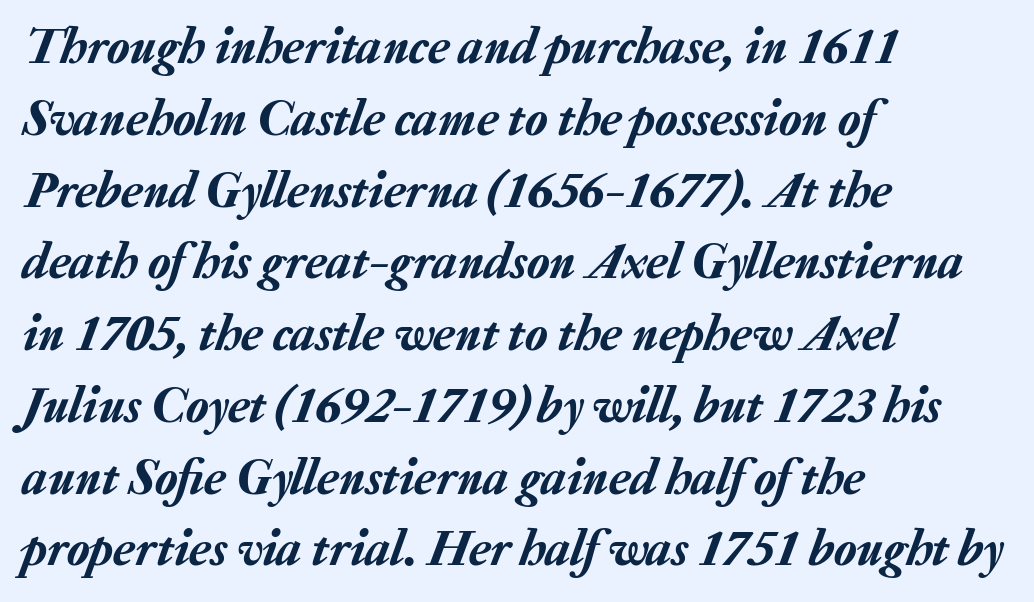
Q: Is the text italic (slanted)? A: Yes, it leans right by about 20 degrees.
Q: Is the text underlined? A: No.
Q: How is the paragraph aligned? A: Left-aligned.
Q: Is the spacing between letters normal or unusually wide? A: Normal.
Q: Is the spacing between lines tight, normal or loose? A: Normal.
Q: Width (condensed, normal, or wide)? A: Normal.
Q: Stroke contrast? A: Low.
Q: x-height? A: Medium.
Q: Monospaced? A: No.
